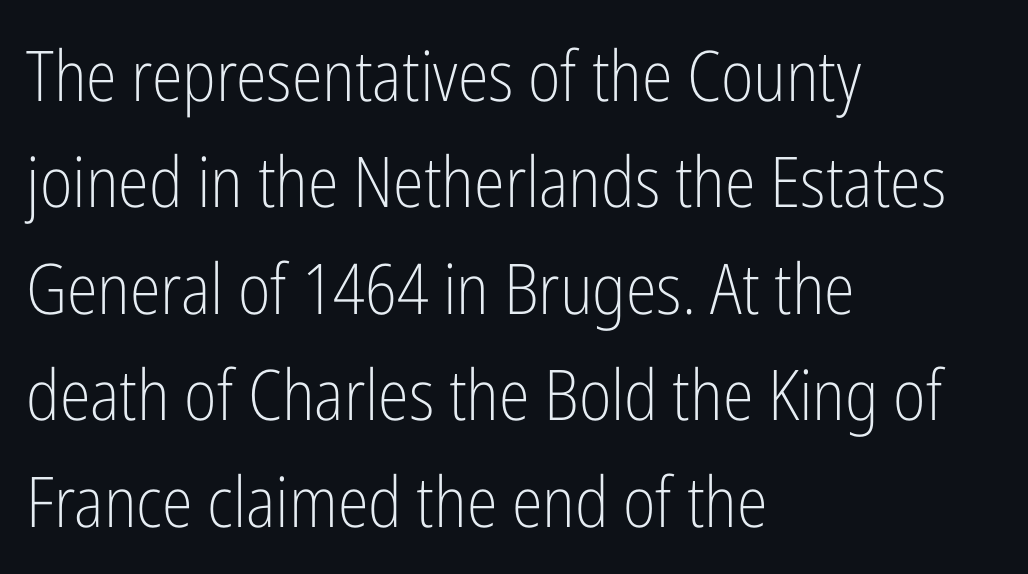
Layout note: lines flush left. A typesetter would call this proportional, since set widths differ per character. I'd call this a sans setting — the letters go barefoot. The rendering uses a moderate line-height, typical for paragraphs. The letterforms sit shoulder to shoulder at normal distance. The letters stand straight up with perfectly vertical stems.
